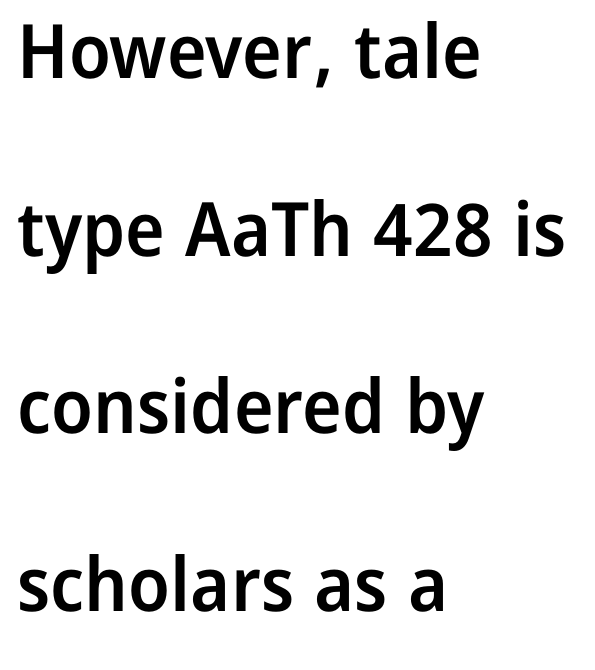
Q: Is the text bold? A: Semi-bold.
Q: Is the text italic (slanted)? A: No, it is upright.
Q: Is the typeface a serif or a sans-serif typeface? A: Sans-serif.
Q: Is the text underlined? A: No.
Q: How is the paragraph aligned? A: Left-aligned.
Q: Is the spacing between letters normal or unusually wide? A: Normal.
Q: Is the spacing between lines tight, normal or loose? A: Loose.
Q: Width (condensed, normal, or wide)? A: Normal.
Q: Stroke contrast? A: Low.
Q: x-height? A: Medium.
Q: Monospaced? A: No.
